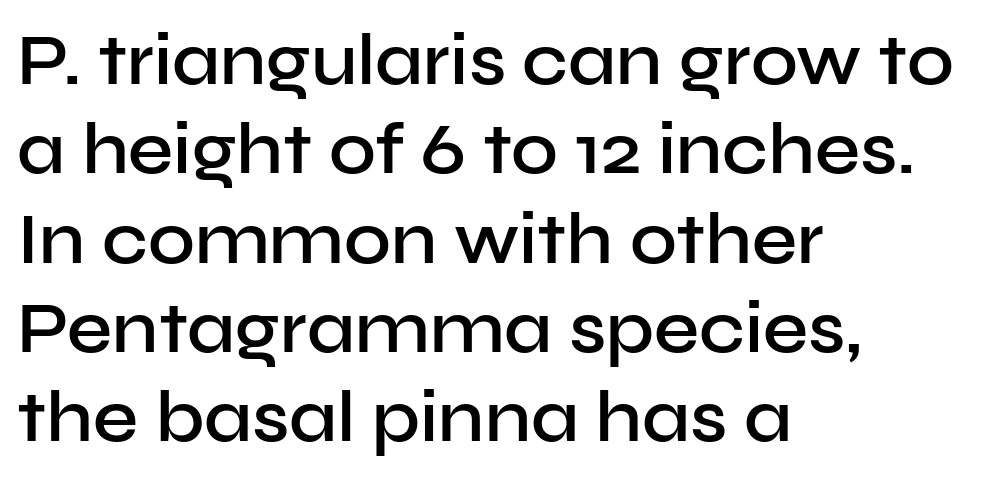
The image shows 72 px semibold sans-serif type, upright; set left-aligned, line spacing 1.24x, normal letter spacing, not underlined; low stroke contrast and a medium x-height.
